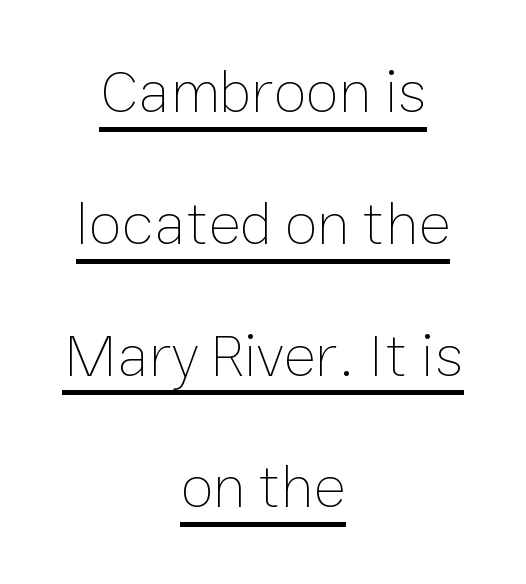
Q: Is the text bold? A: No.
Q: Is the text italic (slanted)? A: No, it is upright.
Q: Is the text underlined? A: Yes.
Q: How is the paragraph aligned? A: Centered.
Q: Is the spacing between letters normal or unusually wide? A: Normal.
Q: Is the spacing between lines tight, normal or loose? A: Loose.
Q: Width (condensed, normal, or wide)? A: Normal.
Q: Stroke contrast? A: Low.
Q: x-height? A: Medium.
Q: Monospaced? A: No.
